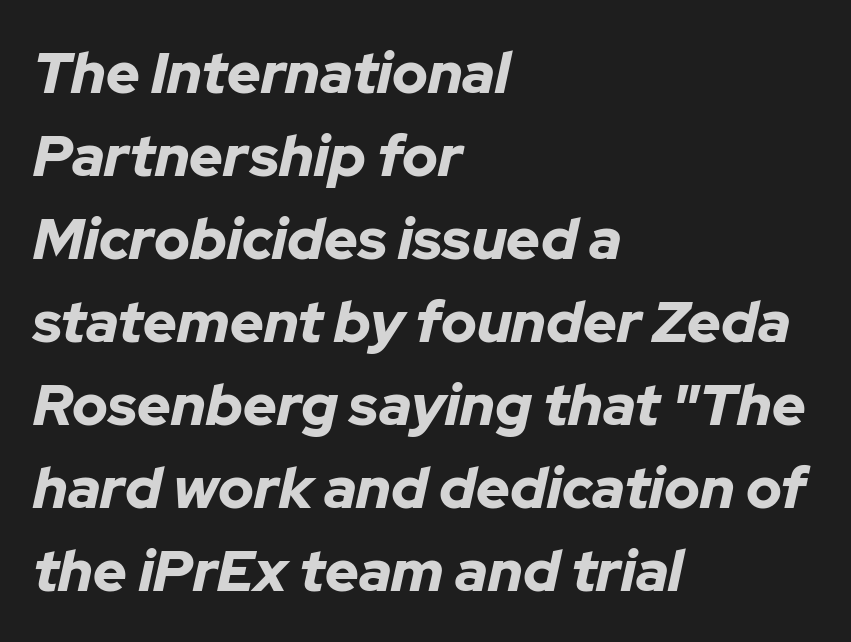
{"italic": "yes", "lean": "right", "slant_degrees": 12, "bold": "yes", "weight": "bold", "width": "normal", "stroke_contrast": "low", "x_height": "medium", "monospaced": "no", "underline": "no", "align": "left", "line_spacing": "normal", "line_spacing_ratio": 1.43, "letter_spacing": "normal", "letter_spacing_em": 0.0, "glyph_px": 58}
